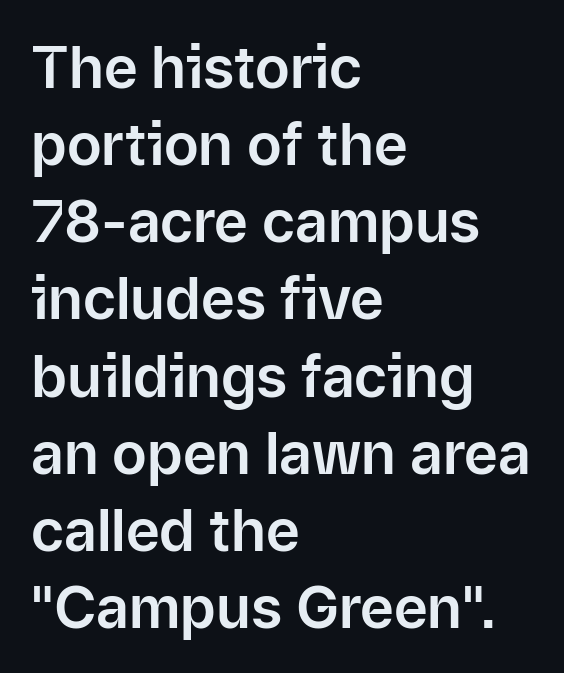
{"serif": "no", "italic": "no", "width": "normal", "stroke_contrast": "low", "x_height": "medium", "monospaced": "no", "underline": "no", "align": "left", "line_spacing": "normal", "line_spacing_ratio": 1.33, "letter_spacing": "normal", "letter_spacing_em": 0.0, "glyph_px": 58}
